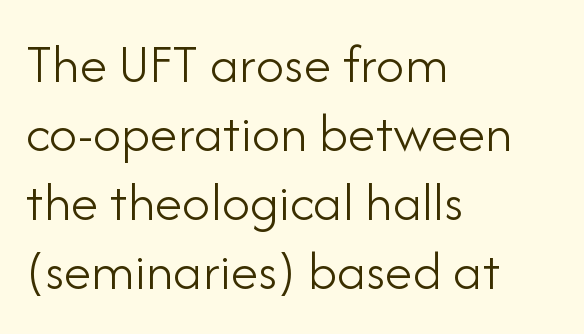
{"serif": "no", "italic": "no", "bold": "no", "weight": "light", "width": "normal", "stroke_contrast": "low", "x_height": "small", "monospaced": "no", "underline": "no", "align": "left", "line_spacing_ratio": 1.23, "letter_spacing": "normal", "letter_spacing_em": 0.0, "glyph_px": 56}
